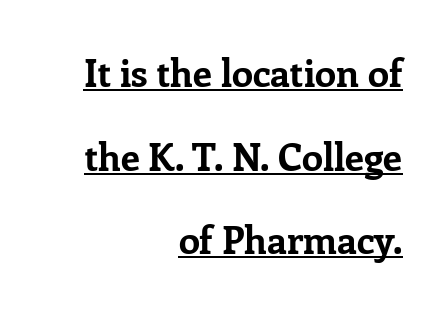
The image shows 38 px bold serif type, upright; set right-aligned, loose line spacing (2.2x), normal letter spacing, underlined; low stroke contrast and a medium x-height.
